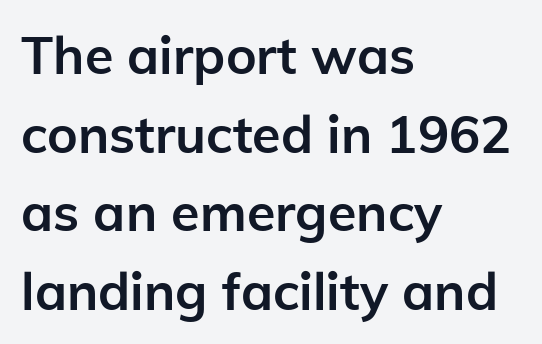
{"serif": "no", "italic": "no", "bold": "yes", "weight": "semibold", "width": "normal", "stroke_contrast": "low", "x_height": "medium", "monospaced": "no", "underline": "no", "align": "left", "line_spacing": "normal", "line_spacing_ratio": 1.51, "letter_spacing": "normal", "letter_spacing_em": 0.0, "glyph_px": 52}
